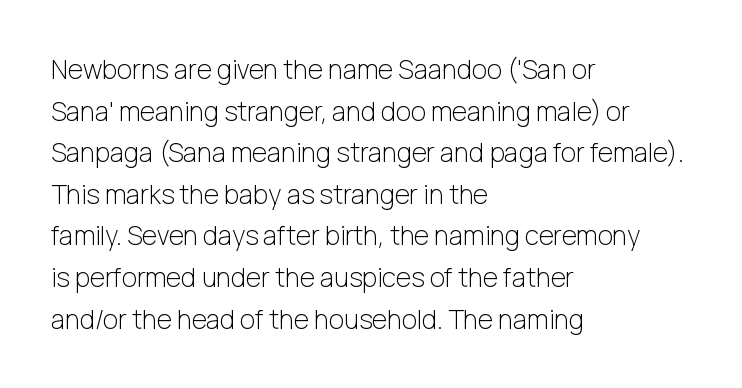
Rule under the text: the space is simply empty. One-word summary of the alignment: left. Stroke thickness stays within the range of a standard reading face or lighter. Rows of type keep a routine distance in the vertical direction. Ascenders rise straight up at ninety degrees. The tracking reads as untouched default to a designer's eye.
